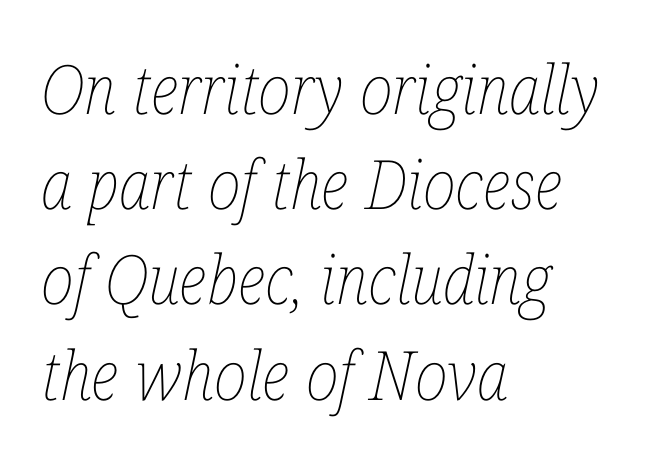
Q: Is the text bold? A: No.
Q: Is the text italic (slanted)? A: Yes, it leans right by about 12 degrees.
Q: Is the text underlined? A: No.
Q: How is the paragraph aligned? A: Left-aligned.
Q: Is the spacing between letters normal or unusually wide? A: Normal.
Q: Is the spacing between lines tight, normal or loose? A: Normal.
Q: Width (condensed, normal, or wide)? A: Condensed.
Q: Stroke contrast? A: Low.
Q: x-height? A: Medium.
Q: Monospaced? A: No.
